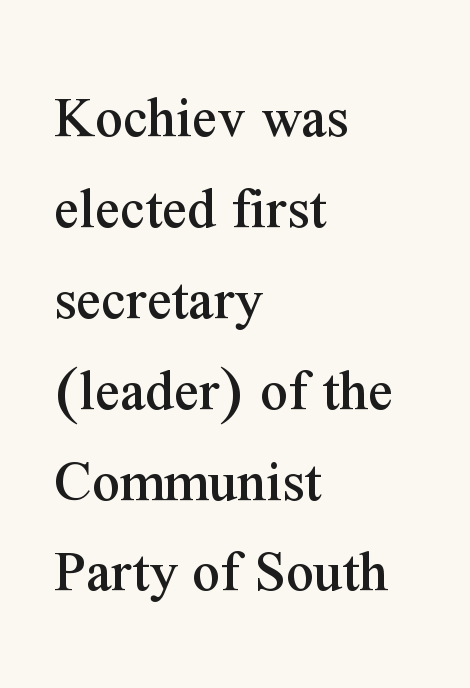
This rendering employs a face with finishing strokes, i.e., a serif. Style check: upright. Evenly set lines give the paragraph a standard silhouette. The horizontal fit of the characters is conventional and even.
